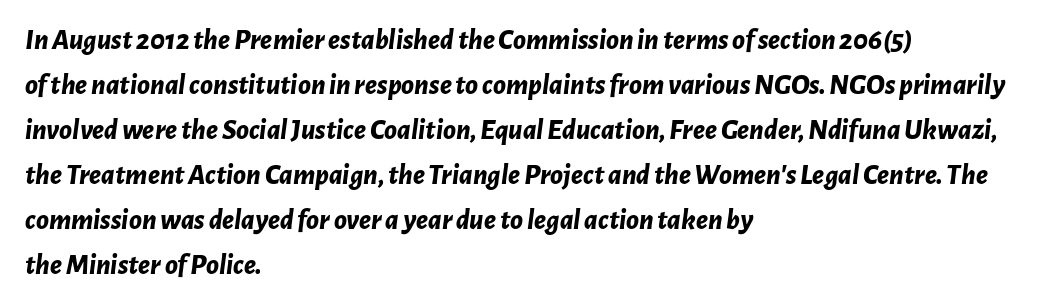
Characters are canted at an angle relative to the baseline's perpendicular. If you drew a ruler down the left edge, every line would touch it. Lines of text with bare space underneath. The block of text has a typical density, with ordinary space between rows. The passage shown has conventional tracking throughout. Does the weight exceed regular? Yes, all the way to bold.
